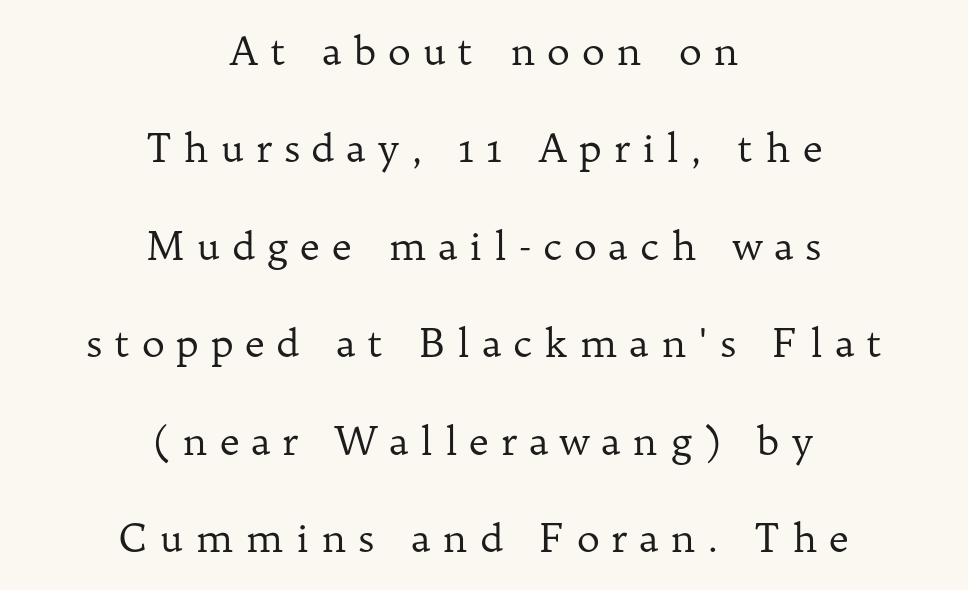
The image shows 39 px regular-weight serif type, upright; set centered, loose line spacing (2.5x), unusually wide letter spacing (+0.3 em), not underlined; low stroke contrast and a medium x-height.
